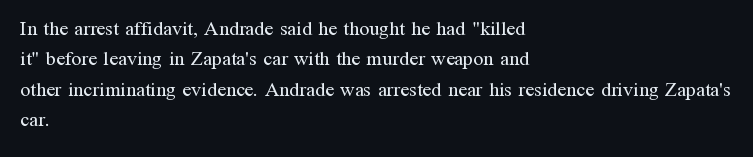
The typesetting does not lean heavy: it is not bold. Words appear dense and cohesive because spacing is normal. Every character sits straight up, as roman type does. What's the leading like? Ordinary, nothing unusual. Glance below the letters and you will spot only blank space.
